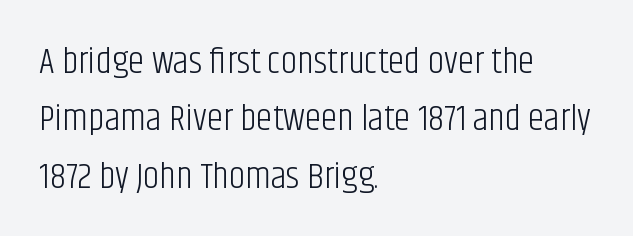
The image shows 37 px light, condensed sans-serif type, upright; set left-aligned, normal line spacing (1.55x), normal letter spacing, not underlined; low stroke contrast and a large x-height.
